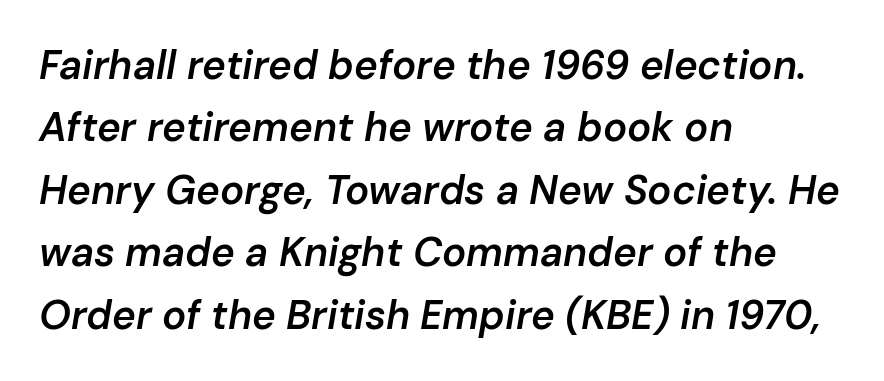
Italic: yes, the glyphs are oblique. The paragraph has a hard left edge and a soft right edge. Quick note: underline off. Normally led — the rows are evenly, conventionally spaced. The face used here is proportionally spaced, like ordinary book or web type. Stroke thickness is moderately raised; the sample reads as semibold.
